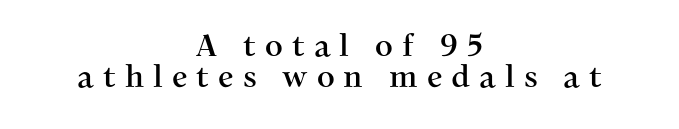
Note the varied advance widths — an 'i' is clearly narrower than an 'm'. The area under the type is left untouched. I'd call this a serif setting — the letters wear small feet. One-word summary of the alignment: center. Italic? Not at all — the glyphs are vertical.
